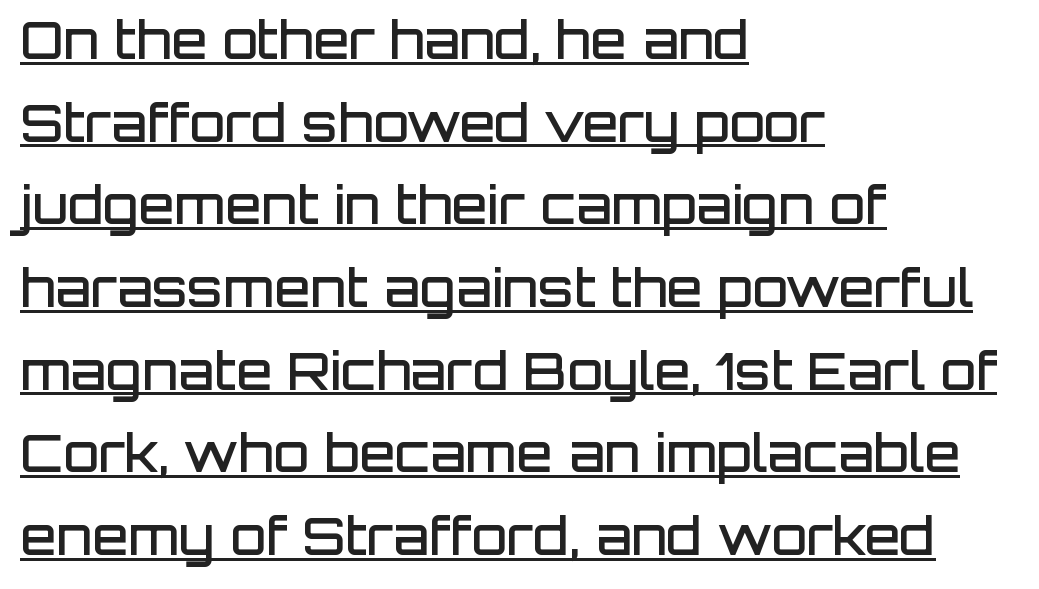
Note: no serifs on the glyphs. The face used here is rendered with its standard letterfit. Notice how the stems are strictly vertical — no italics here. Reading down the column, the eye jumps a familiar distance to each next line.
